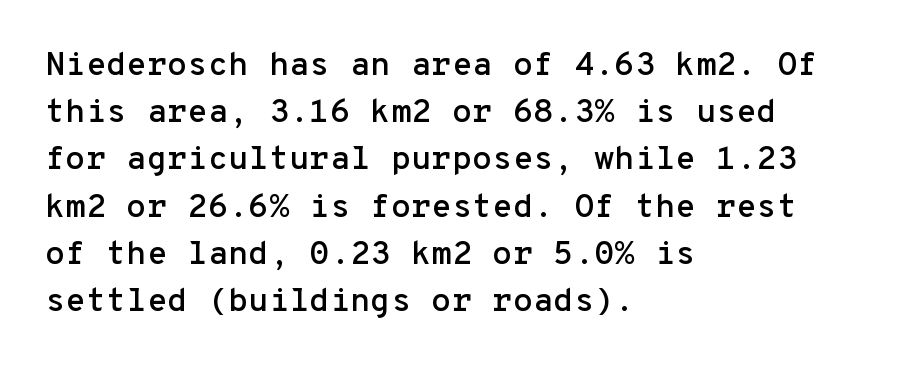
The image shows 33 px sans-serif type, upright, monospaced; set left-aligned, normal line spacing (1.43x), normal letter spacing, not underlined; low stroke contrast and a medium x-height.
